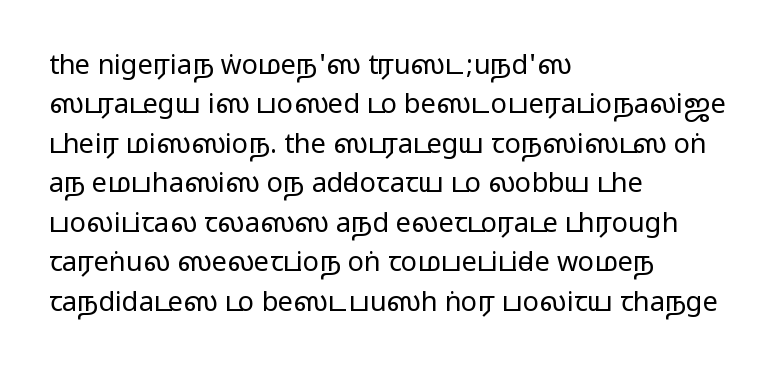
The image shows 27 px text type, upright; set left-aligned, normal line spacing (1.46x), normal letter spacing, not underlined.
